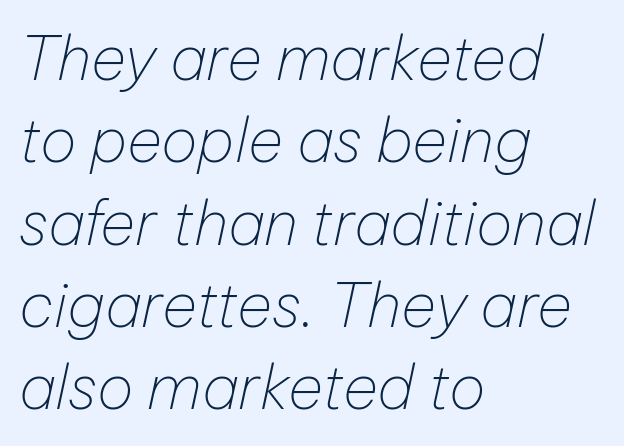
Q: Is the text bold? A: No.
Q: Is the text italic (slanted)? A: Yes, it leans right by about 12 degrees.
Q: Is the text underlined? A: No.
Q: How is the paragraph aligned? A: Left-aligned.
Q: Is the spacing between letters normal or unusually wide? A: Normal.
Q: Is the spacing between lines tight, normal or loose? A: Normal.
Q: Width (condensed, normal, or wide)? A: Normal.
Q: Stroke contrast? A: Low.
Q: x-height? A: Medium.
Q: Monospaced? A: No.
